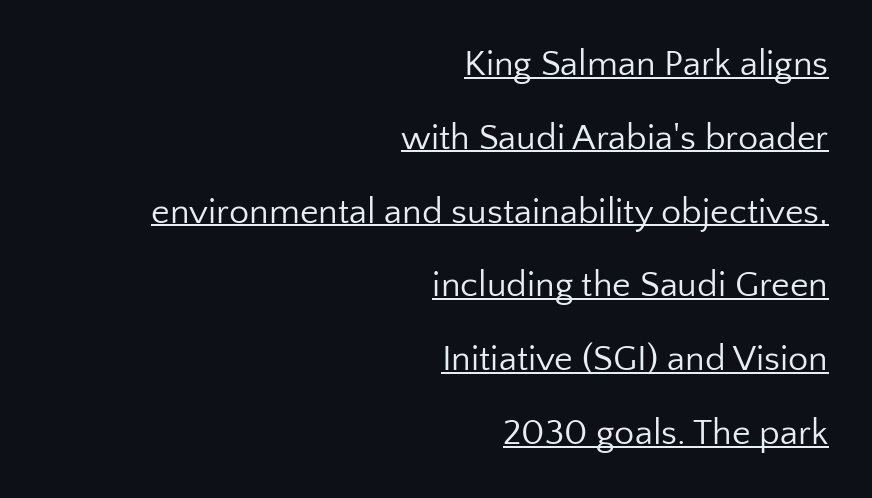
Short note: letters normally spaced. Line spacing here is loose. Does a line run under the words? Yes, clearly. Weight: regular or lighter. Caption: multi-line text, flush right, ragged left. These lines were composed using upright roman letters.
